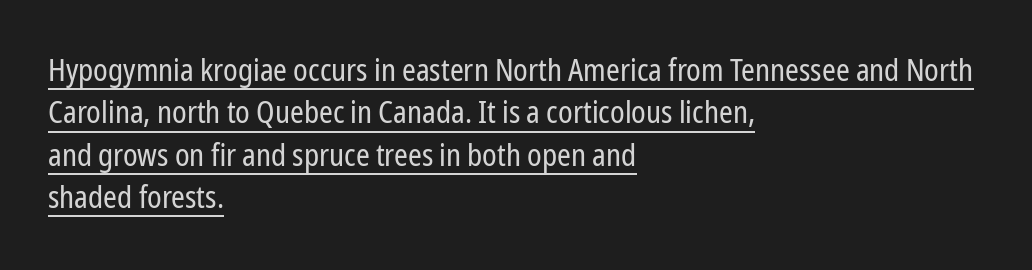
Q: Is the text bold? A: No.
Q: Is the text italic (slanted)? A: No, it is upright.
Q: Is the typeface a serif or a sans-serif typeface? A: Sans-serif.
Q: Is the text underlined? A: Yes.
Q: How is the paragraph aligned? A: Left-aligned.
Q: Is the spacing between letters normal or unusually wide? A: Normal.
Q: Is the spacing between lines tight, normal or loose? A: Normal.
Q: Width (condensed, normal, or wide)? A: Condensed.
Q: Stroke contrast? A: Low.
Q: x-height? A: Medium.
Q: Monospaced? A: No.
